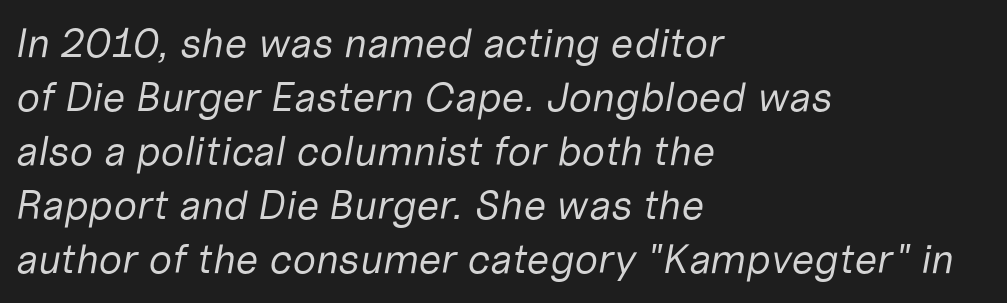
The image shows 41 px regular-weight type, italic (leaning right); set left-aligned, normal line spacing (1.32x), normal letter spacing, not underlined; low stroke contrast and a medium x-height.
